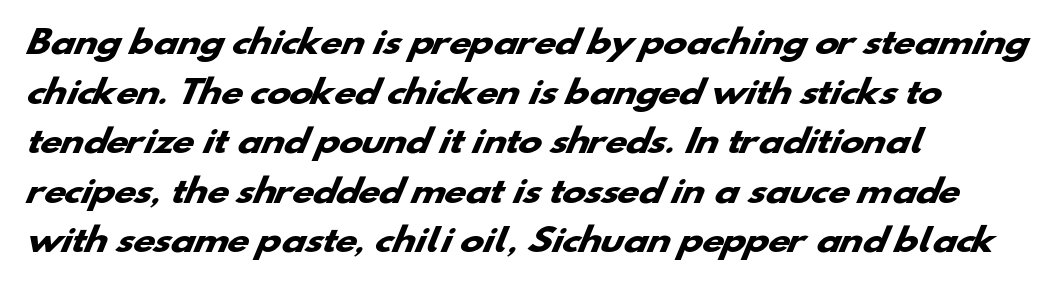
{"serif": "no", "bold": "yes", "weight": "heavy", "width": "wide", "stroke_contrast": "low", "x_height": "small", "monospaced": "no", "underline": "no", "align": "left", "line_spacing": "normal", "line_spacing_ratio": 1.55, "letter_spacing": "normal", "letter_spacing_em": 0.0, "glyph_px": 32}
